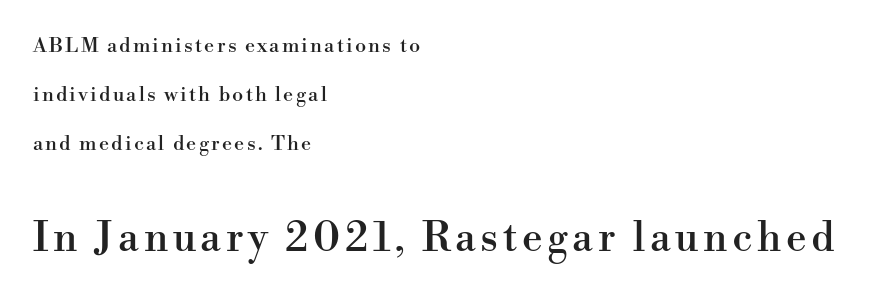
The image shows 41 px serif type, upright; set left-aligned, loose line spacing (2.45x), not underlined; the second (bottom) block is 2.05x larger; high stroke contrast and a small x-height.
